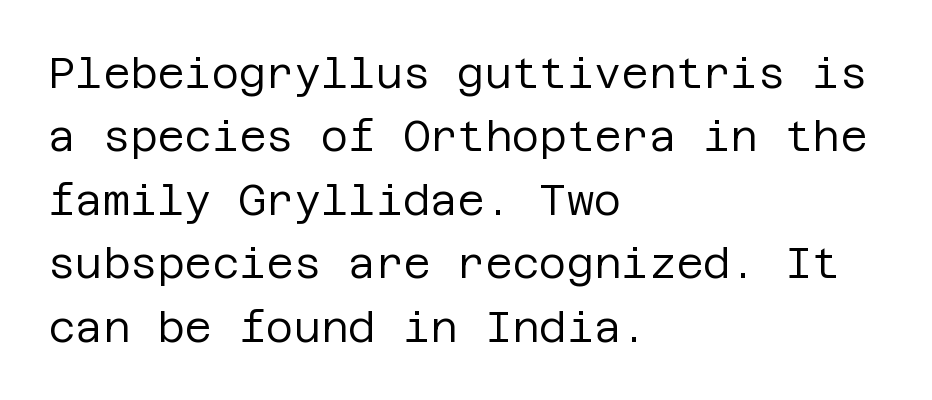
The leading is moderate, giving the passage an even texture. All the whitespace from short lines collects on the right. Weight class: somewhere from thin through regular. Every stem runs plumb, perpendicular to the baseline.
